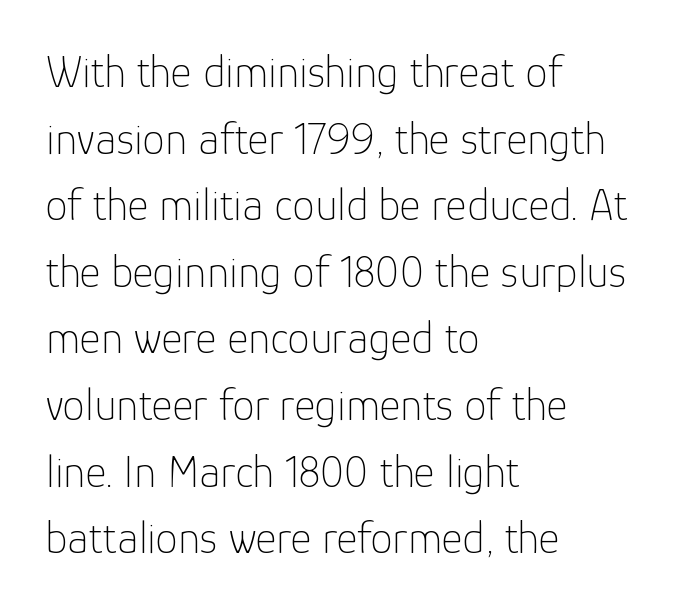
The image shows 45 px thin sans-serif type, upright; set left-aligned, normal line spacing (1.48x), normal letter spacing, not underlined; low stroke contrast and a medium x-height.
